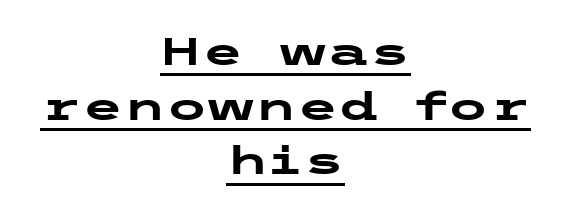
The image shows 38 px heavy, wide sans-serif type, upright; set centered, normal line spacing (1.44x), normal letter spacing, underlined; low stroke contrast and a medium x-height.
